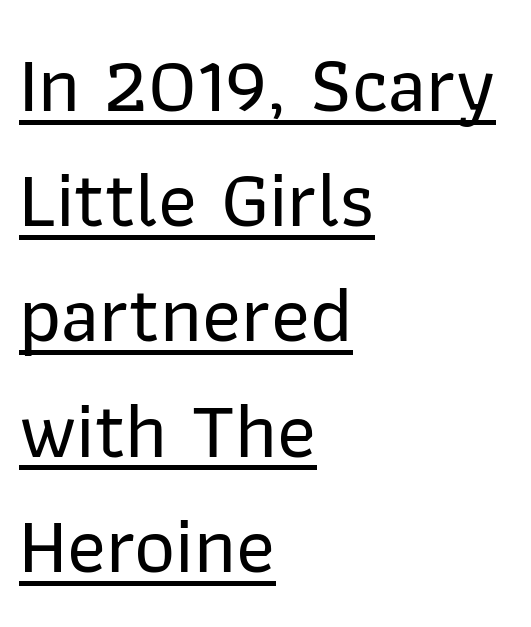
{"serif": "no", "italic": "no", "width": "normal", "stroke_contrast": "low", "x_height": "medium", "monospaced": "no", "underline": "yes", "align": "left", "line_spacing": "normal", "line_spacing_ratio": 1.44, "letter_spacing": "normal", "letter_spacing_em": 0.0, "glyph_px": 80}
